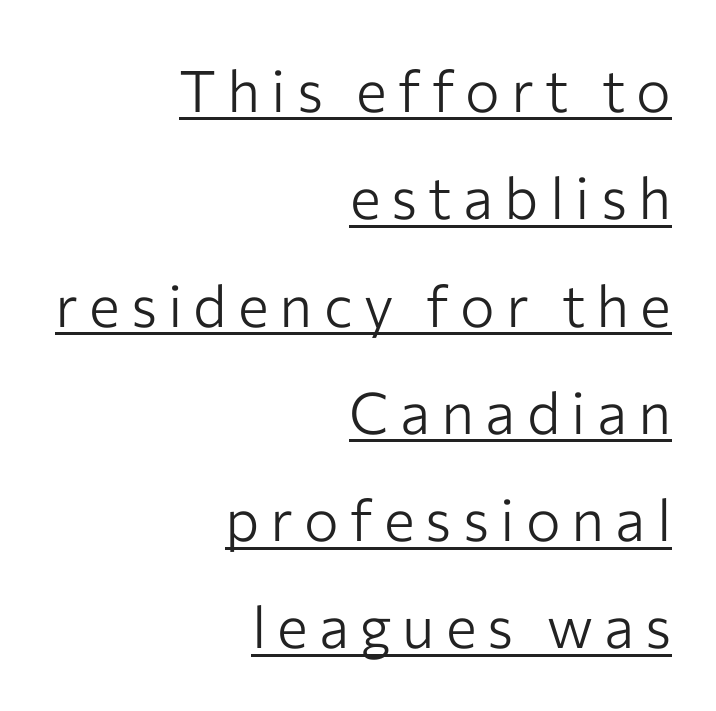
{"serif": "no", "italic": "no", "bold": "no", "weight": "light", "width": "normal", "stroke_contrast": "low", "x_height": "medium", "monospaced": "no", "underline": "yes", "align": "right", "line_spacing_ratio": 1.85, "glyph_px": 58}
